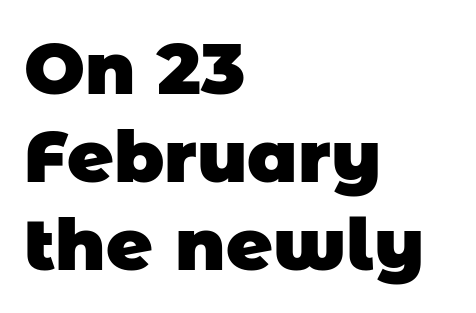
{"serif": "no", "bold": "yes", "weight": "heavy", "width": "normal", "stroke_contrast": "low", "x_height": "large", "monospaced": "no", "underline": "no", "align": "left", "line_spacing_ratio": 1.22, "letter_spacing": "normal", "letter_spacing_em": 0.0, "glyph_px": 72}
